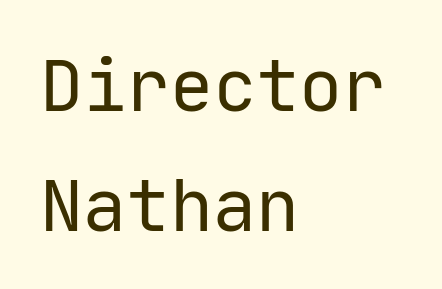
The letters stand straight up with perfectly vertical stems. Tracking here is standard; glyphs follow each other at the usual distance. Rows of type keep a routine distance in the vertical direction. The rendering uses typewriter-style spacing with identical character cells. The compositor pushed each line to the left boundary. No feet cap the strokes, marking this as sans-serif type.
